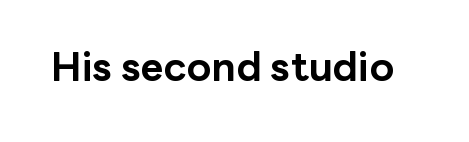
The image shows 40 px bold sans-serif type, upright; set normal letter spacing, not underlined; low stroke contrast and a medium x-height.
